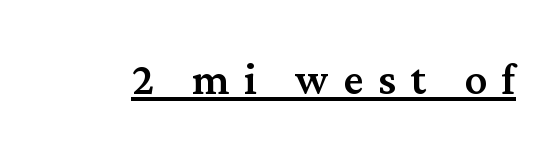
Q: Is the text italic (slanted)? A: No, it is upright.
Q: Is the typeface a serif or a sans-serif typeface? A: Serif.
Q: Is the text underlined? A: Yes.
Q: Is the spacing between letters normal or unusually wide? A: Unusually wide.
Q: Width (condensed, normal, or wide)? A: Normal.
Q: Stroke contrast? A: Medium.
Q: x-height? A: Medium.
Q: Monospaced? A: No.
